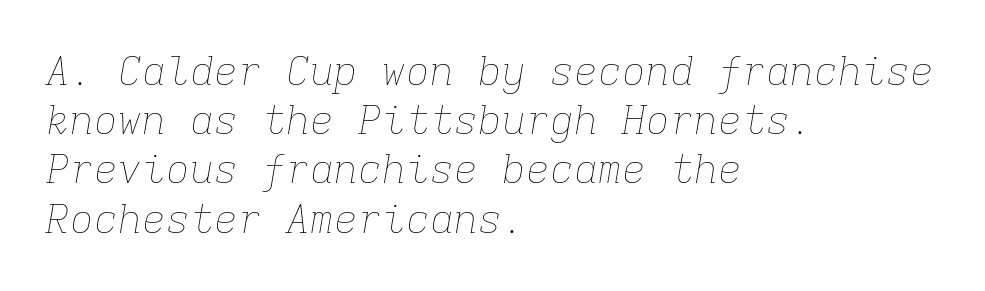
Q: Is the text bold? A: No.
Q: Is the text italic (slanted)? A: Yes, it leans right by about 9 degrees.
Q: Is the text underlined? A: No.
Q: How is the paragraph aligned? A: Left-aligned.
Q: Is the spacing between letters normal or unusually wide? A: Normal.
Q: Width (condensed, normal, or wide)? A: Normal.
Q: Stroke contrast? A: Low.
Q: x-height? A: Medium.
Q: Monospaced? A: Yes.
